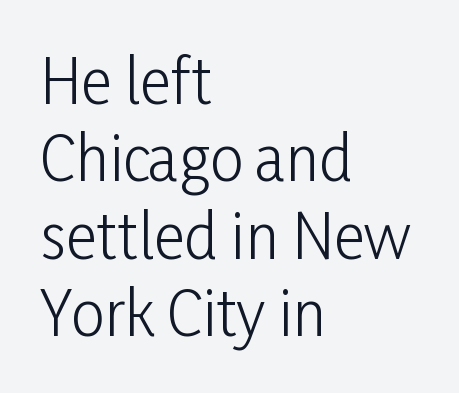
Q: Is the text bold? A: No.
Q: Is the text italic (slanted)? A: No, it is upright.
Q: Is the typeface a serif or a sans-serif typeface? A: Sans-serif.
Q: Is the text underlined? A: No.
Q: How is the paragraph aligned? A: Left-aligned.
Q: Is the spacing between letters normal or unusually wide? A: Normal.
Q: Is the spacing between lines tight, normal or loose? A: Normal.
Q: Width (condensed, normal, or wide)? A: Condensed.
Q: Stroke contrast? A: Low.
Q: x-height? A: Medium.
Q: Monospaced? A: No.
